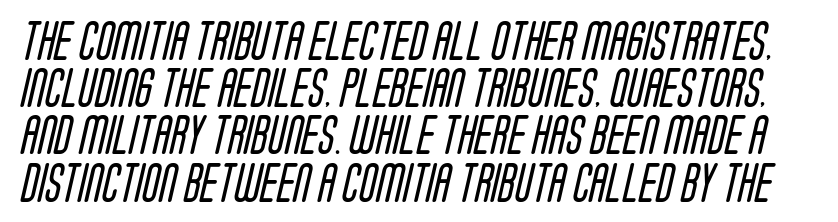
Q: Is the text bold? A: No.
Q: Is the typeface a serif or a sans-serif typeface? A: Sans-serif.
Q: Is the text underlined? A: No.
Q: Is the spacing between letters normal or unusually wide? A: Normal.
Q: Width (condensed, normal, or wide)? A: Condensed.
Q: Stroke contrast? A: Low.
Q: x-height? A: Large.
Q: Monospaced? A: No.
